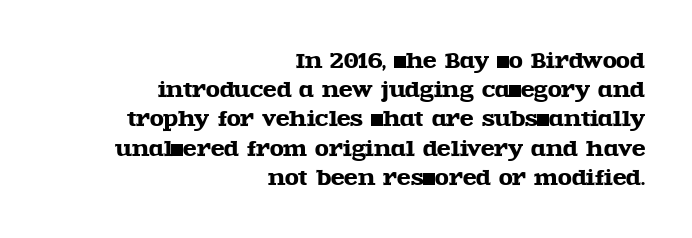
Line ends are locked; line starts wander. A typesetter would mark this as roman, not italic. Look at the tracking — it's just the regular setting, nothing added. Regular leading. The foot of each line stays bare and open.
